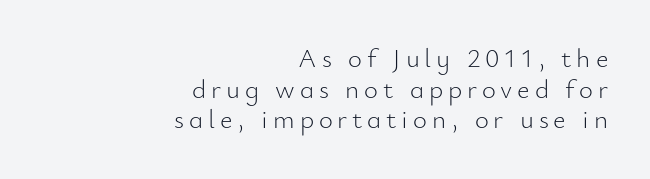
{"italic": "no", "bold": "no", "underline": "no", "align": "right", "line_spacing": "tight", "line_spacing_ratio": 1.13, "glyph_px": 27}
